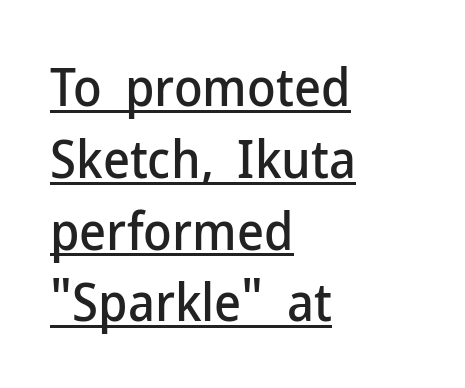
The image shows 52 px sans-serif type, upright; set left-aligned, normal line spacing (1.38x), normal letter spacing, underlined; low stroke contrast and a medium x-height.
